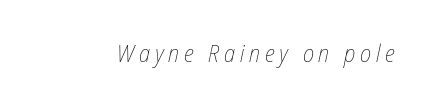
The image shows 24 px text type, italic (leaning right); set unusually wide letter spacing (+0.2 em), not underlined.
